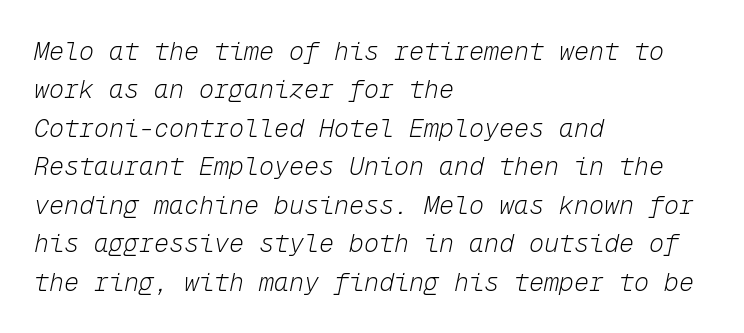
The image shows 25 px text type, italic (leaning right); set left-aligned, normal line spacing (1.54x), normal letter spacing, not underlined.
